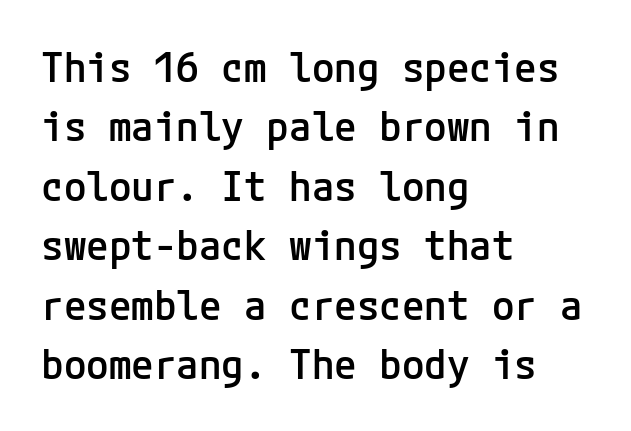
Q: Is the text bold? A: Semi-bold.
Q: Is the text italic (slanted)? A: No, it is upright.
Q: Is the typeface a serif or a sans-serif typeface? A: Sans-serif.
Q: Is the text underlined? A: No.
Q: How is the paragraph aligned? A: Left-aligned.
Q: Is the spacing between letters normal or unusually wide? A: Normal.
Q: Is the spacing between lines tight, normal or loose? A: Normal.
Q: Width (condensed, normal, or wide)? A: Normal.
Q: Stroke contrast? A: Low.
Q: x-height? A: Medium.
